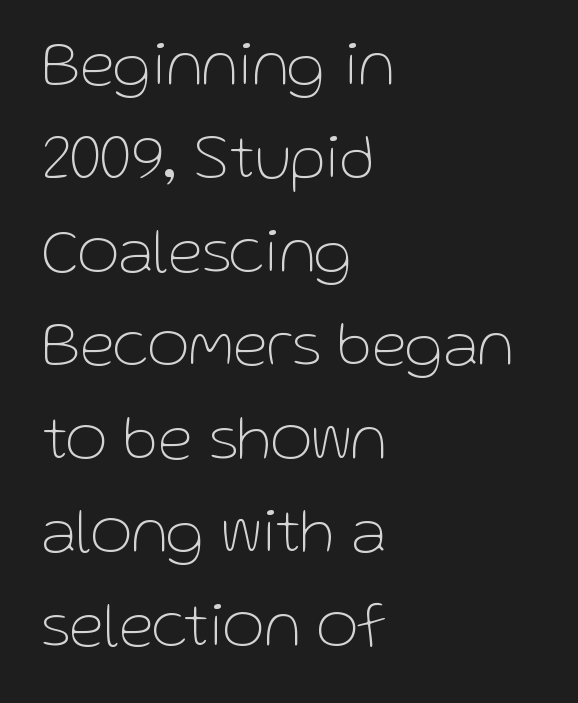
Q: Is the text bold? A: No.
Q: Is the text italic (slanted)? A: No, it is upright.
Q: Is the typeface a serif or a sans-serif typeface? A: Sans-serif.
Q: Is the text underlined? A: No.
Q: How is the paragraph aligned? A: Left-aligned.
Q: Is the spacing between letters normal or unusually wide? A: Normal.
Q: Is the spacing between lines tight, normal or loose? A: Normal.
Q: Width (condensed, normal, or wide)? A: Normal.
Q: Stroke contrast? A: Low.
Q: x-height? A: Medium.
Q: Monospaced? A: No.
